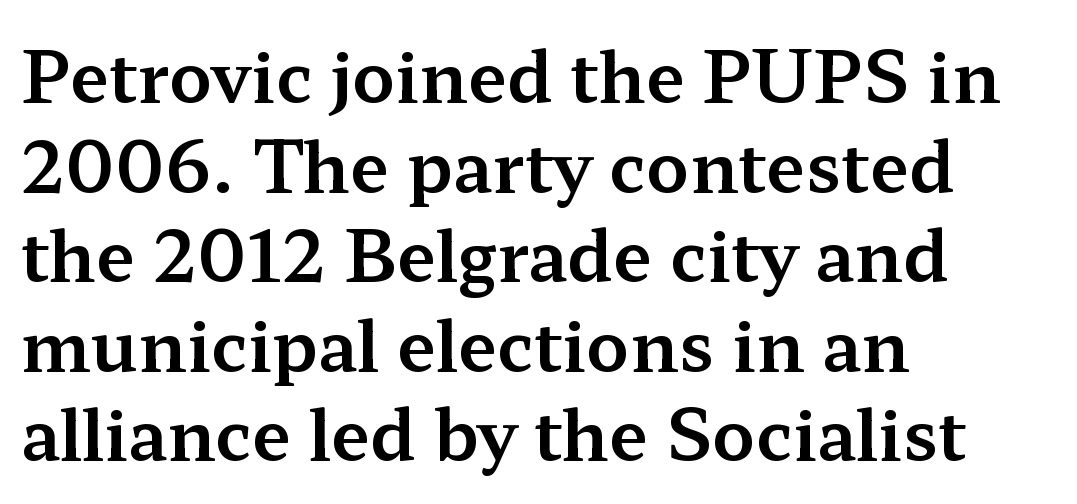
Reading down the block, your eye returns to a fixed left position each line. Old-style or modern, the face here clearly has serifs. Do the characters align in a grid? No, the font is proportional. Plain, unruled lines of type. Whoever set this chose a conventional vertical rhythm.
